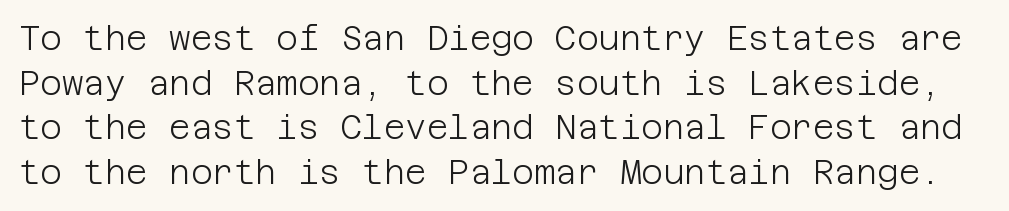
This sample uses an upright cut, with every glyph sitting square on the baseline. The leading is moderate, giving the passage an even texture. Decoration check: the copy has no underline. A light-to-regular cut is what we see here. A sans-serif font was chosen for this passage.
